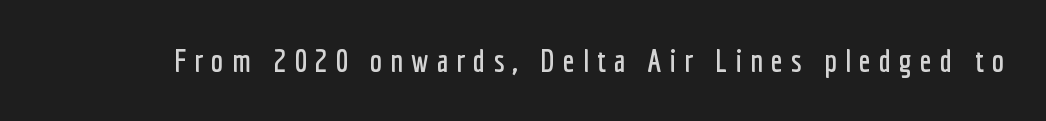
Characters follow at a spacing far wider than the type designer built in. Examine the stroke ends and you'll find no serifs. The specimen omits any rule beneath the text block's lines. Characters remain perfectly vertical along every line. Spacing verdict: proportional, widths tailored to each character.
